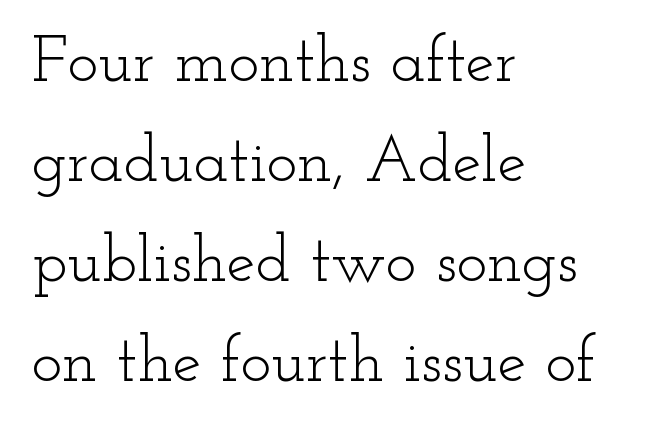
{"serif": "yes", "italic": "no", "bold": "no", "weight": "light", "width": "wide", "stroke_contrast": "low", "x_height": "small", "monospaced": "no", "underline": "no", "align": "left", "line_spacing": "normal", "line_spacing_ratio": 1.54, "letter_spacing": "normal", "letter_spacing_em": 0.0, "glyph_px": 65}
